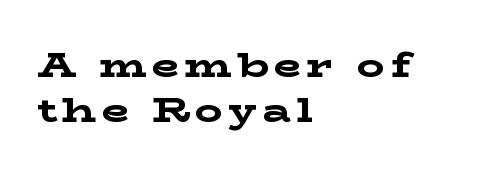
The image shows 35 px bold, wide serif type, upright; set left-aligned, normal line spacing (1.3x), not underlined; low stroke contrast and a medium x-height.
